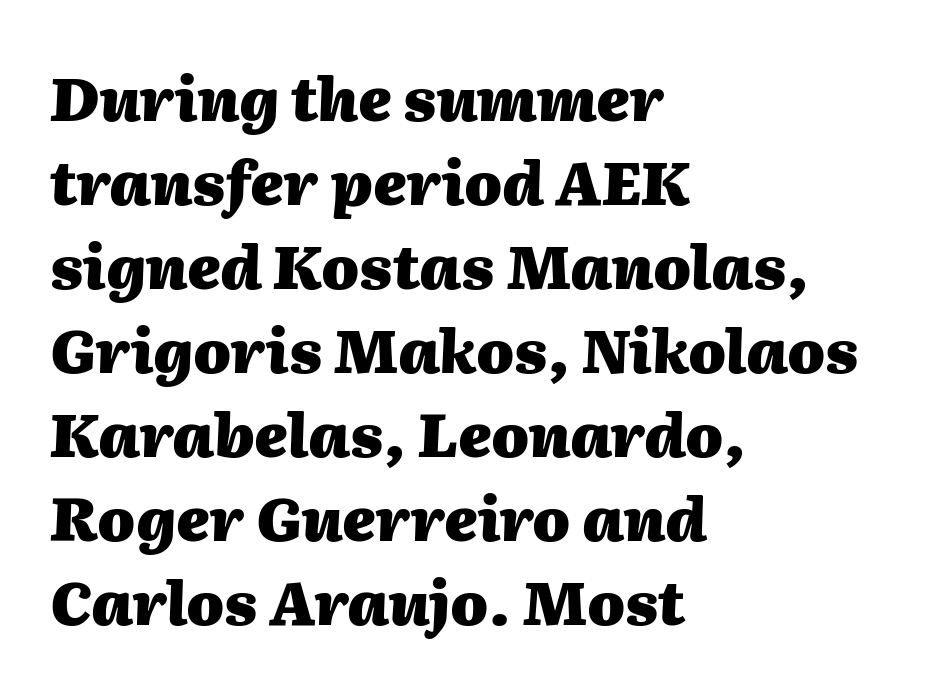
{"italic": "yes", "lean": "right", "slant_degrees": 2, "bold": "yes", "weight": "heavy", "width": "normal", "stroke_contrast": "medium", "x_height": "medium", "monospaced": "no", "underline": "no", "align": "left", "line_spacing": "normal", "line_spacing_ratio": 1.4, "letter_spacing": "normal", "letter_spacing_em": 0.0, "glyph_px": 60}
